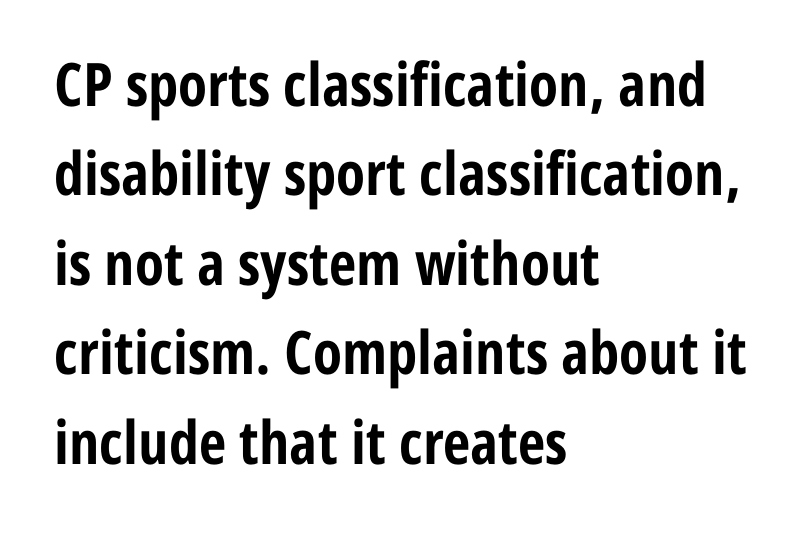
{"serif": "no", "italic": "no", "bold": "yes", "weight": "bold", "width": "condensed", "stroke_contrast": "low", "x_height": "medium", "monospaced": "no", "underline": "no", "align": "left", "line_spacing": "normal", "line_spacing_ratio": 1.49, "letter_spacing": "normal", "letter_spacing_em": 0.0, "glyph_px": 60}
